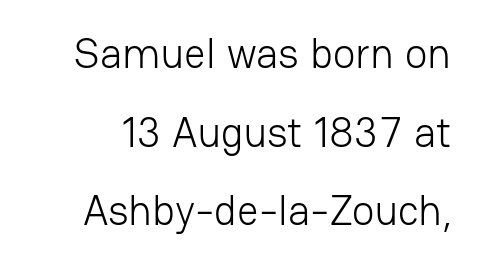
Q: Is the text bold? A: No.
Q: Is the text italic (slanted)? A: No, it is upright.
Q: Is the typeface a serif or a sans-serif typeface? A: Sans-serif.
Q: Is the text underlined? A: No.
Q: Is the spacing between letters normal or unusually wide? A: Normal.
Q: Width (condensed, normal, or wide)? A: Normal.
Q: Stroke contrast? A: Low.
Q: x-height? A: Medium.
Q: Monospaced? A: No.
